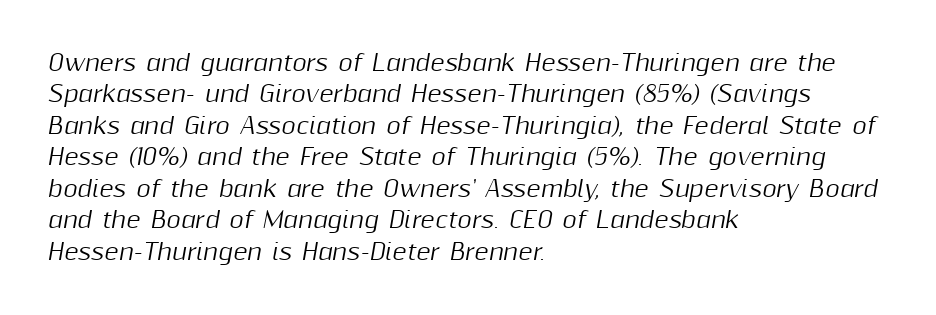
Q: Is the text italic (slanted)? A: Yes, it leans right by about 10 degrees.
Q: Is the text underlined? A: No.
Q: How is the paragraph aligned? A: Left-aligned.
Q: Is the spacing between letters normal or unusually wide? A: Normal.
Q: Is the spacing between lines tight, normal or loose? A: Normal.
